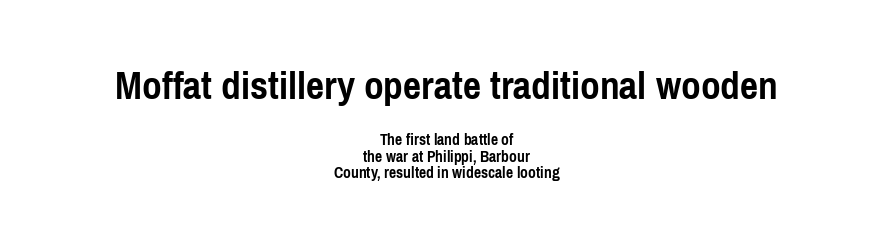
Serif or sans? Sans — the stroke terminals are bare. The face used here is proportionally spaced, like ordinary book or web type. Its strokes are broad and dark, the hallmark of bold type. Nothing unusual about the tracking: characters are spaced as the font intends.
